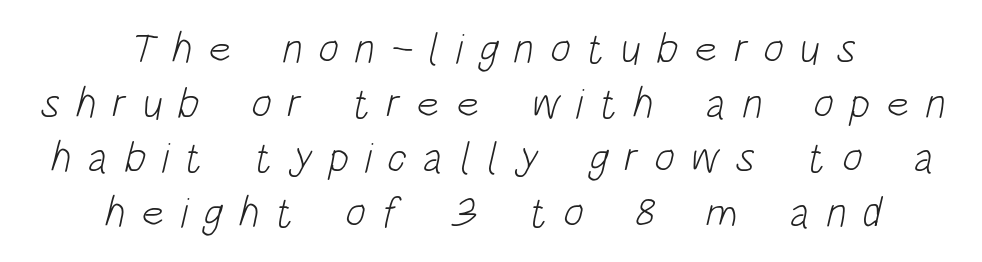
The image shows 43 px light, condensed sans-serif type; set centered, normal line spacing (1.27x), unusually wide letter spacing (+0.37 em), not underlined; low stroke contrast and a large x-height.
